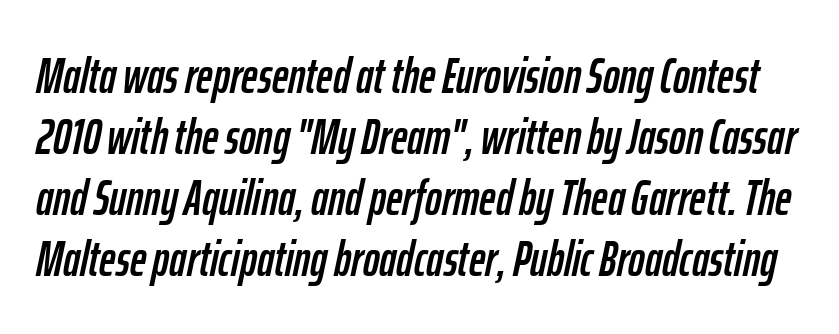
The horizontal fit of the characters is conventional and even. These lines are rendered in a variable-pitch font. Slant detected: the letters are inclined. The specimen omits any rule beneath the text block's lines.
